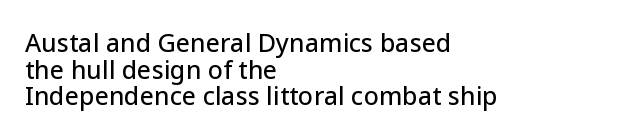
Q: Is the text italic (slanted)? A: No, it is upright.
Q: Is the text underlined? A: No.
Q: How is the paragraph aligned? A: Left-aligned.
Q: Is the spacing between letters normal or unusually wide? A: Normal.
Q: Is the spacing between lines tight, normal or loose? A: Tight.
